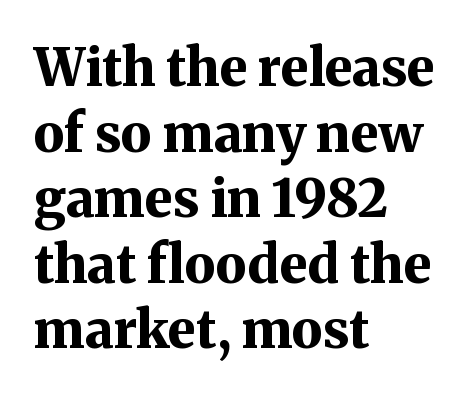
Q: Is the text bold? A: Yes.
Q: Is the text italic (slanted)? A: No, it is upright.
Q: Is the typeface a serif or a sans-serif typeface? A: Serif.
Q: Is the text underlined? A: No.
Q: How is the paragraph aligned? A: Left-aligned.
Q: Is the spacing between letters normal or unusually wide? A: Normal.
Q: Is the spacing between lines tight, normal or loose? A: Normal.
Q: Width (condensed, normal, or wide)? A: Normal.
Q: Stroke contrast? A: Medium.
Q: x-height? A: Medium.
Q: Monospaced? A: No.
